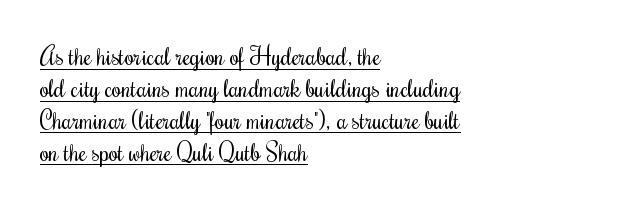
The image shows 24 px text type; set left-aligned, normal line spacing (1.33x), normal letter spacing, underlined.
